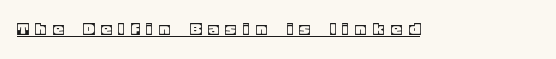
Q: Is the text italic (slanted)? A: No, it is upright.
Q: Is the text underlined? A: Yes.
Q: Is the spacing between letters normal or unusually wide? A: Unusually wide.
